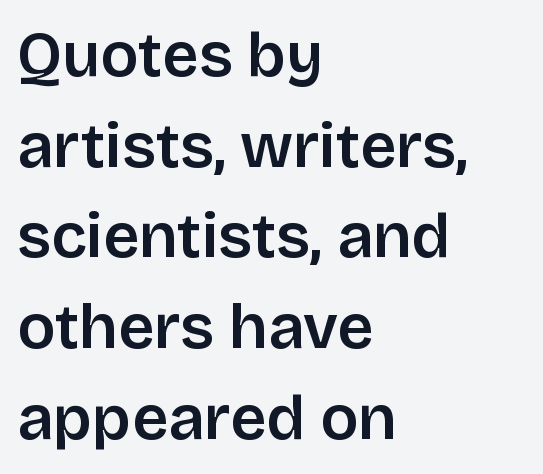
The image shows 63 px sans-serif type, upright; set left-aligned, normal line spacing (1.44x), normal letter spacing, not underlined; low stroke contrast and a large x-height.
